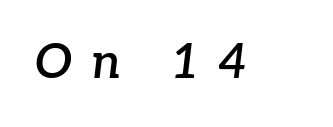
Q: Is the text bold? A: Semi-bold.
Q: Is the text italic (slanted)? A: Yes, it leans right by about 7 degrees.
Q: Is the typeface a serif or a sans-serif typeface? A: Serif.
Q: Is the text underlined? A: No.
Q: Is the spacing between letters normal or unusually wide? A: Unusually wide.
Q: Width (condensed, normal, or wide)? A: Normal.
Q: Stroke contrast? A: Low.
Q: x-height? A: Medium.
Q: Monospaced? A: No.
